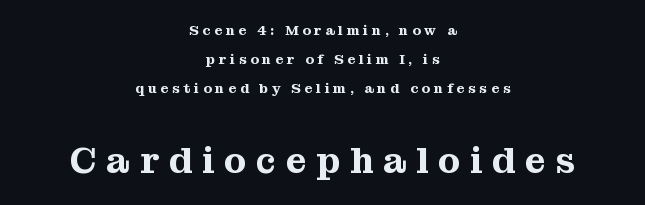
Q: Is the text italic (slanted)? A: No, it is upright.
Q: Is the typeface a serif or a sans-serif typeface? A: Serif.
Q: Is the text underlined? A: No.
Q: How is the paragraph aligned? A: Centered.
Q: Is the spacing between letters normal or unusually wide? A: Unusually wide.
Q: Is the spacing between lines tight, normal or loose? A: Loose.
Q: Which block of text is set in a larger size, the first (top) or the second (bottom)? A: The second (bottom) one.
Q: Width (condensed, normal, or wide)? A: Normal.
Q: Stroke contrast? A: Medium.
Q: x-height? A: Medium.
Q: Monospaced? A: No.
